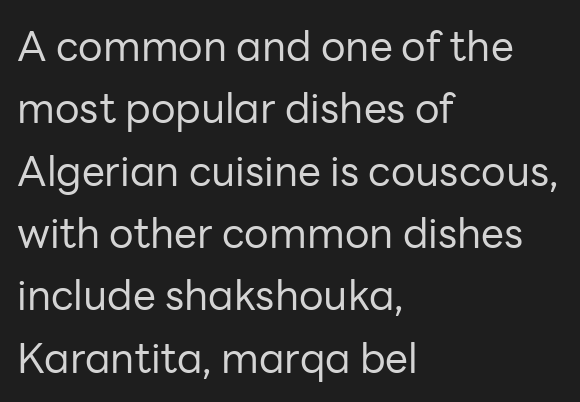
{"serif": "no", "italic": "no", "bold": "no", "weight": "regular", "width": "normal", "stroke_contrast": "low", "x_height": "medium", "monospaced": "no", "underline": "no", "align": "left", "line_spacing": "normal", "line_spacing_ratio": 1.52, "letter_spacing": "normal", "letter_spacing_em": 0.0, "glyph_px": 41}
